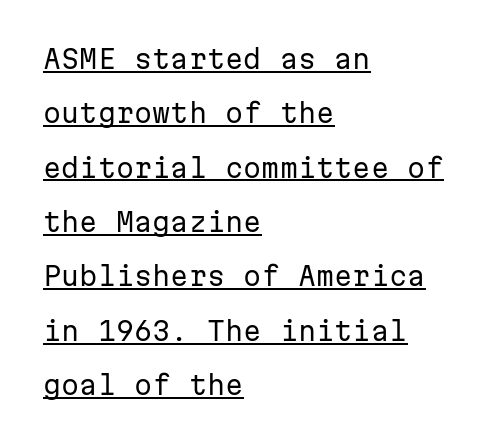
Q: Is the text bold? A: No.
Q: Is the text italic (slanted)? A: No, it is upright.
Q: Is the text underlined? A: Yes.
Q: How is the paragraph aligned? A: Left-aligned.
Q: Is the spacing between letters normal or unusually wide? A: Normal.
Q: Is the spacing between lines tight, normal or loose? A: Loose.
